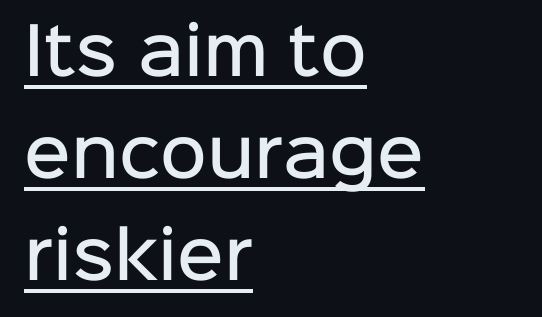
The image shows 64 px semibold sans-serif type, upright; set left-aligned, normal line spacing (1.59x), normal letter spacing, underlined; low stroke contrast and a medium x-height.
